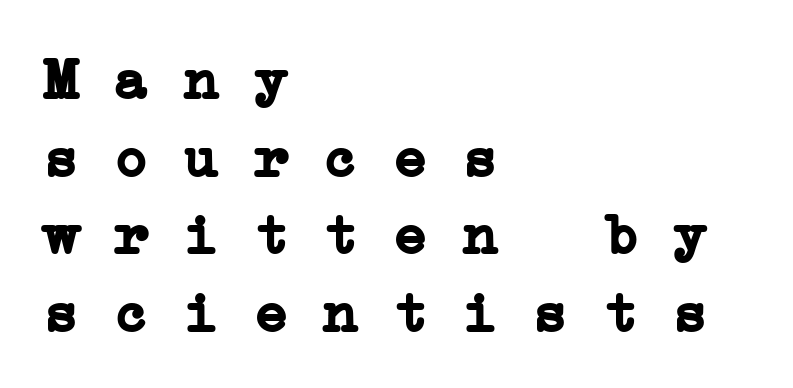
The image shows 58 px semibold, wide serif type, monospaced; set left-aligned, normal line spacing (1.34x), normal letter spacing, not underlined; low stroke contrast and a medium x-height.
